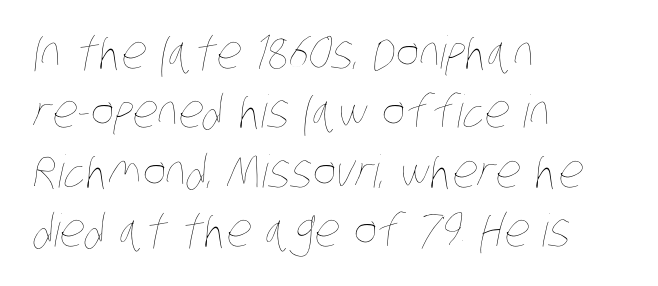
The image shows 45 px thin, condensed type; set left-aligned, normal line spacing (1.32x), normal letter spacing, not underlined; low stroke contrast and a large x-height.
